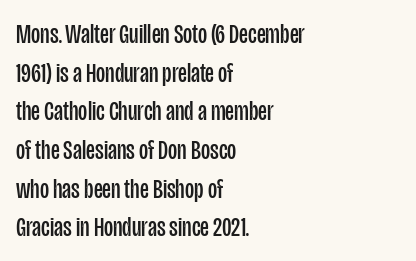
Q: Is the text bold? A: No.
Q: Is the text italic (slanted)? A: No, it is upright.
Q: Is the typeface a serif or a sans-serif typeface? A: Sans-serif.
Q: Is the text underlined? A: No.
Q: How is the paragraph aligned? A: Left-aligned.
Q: Is the spacing between letters normal or unusually wide? A: Normal.
Q: Is the spacing between lines tight, normal or loose? A: Normal.
Q: Width (condensed, normal, or wide)? A: Condensed.
Q: Stroke contrast? A: Low.
Q: x-height? A: Large.
Q: Monospaced? A: No.
